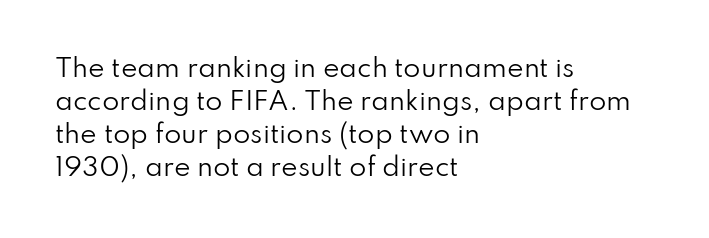
Q: Is the text bold? A: No.
Q: Is the text italic (slanted)? A: No, it is upright.
Q: Is the text underlined? A: No.
Q: How is the paragraph aligned? A: Left-aligned.
Q: Is the spacing between letters normal or unusually wide? A: Normal.
Q: Is the spacing between lines tight, normal or loose? A: Normal.
